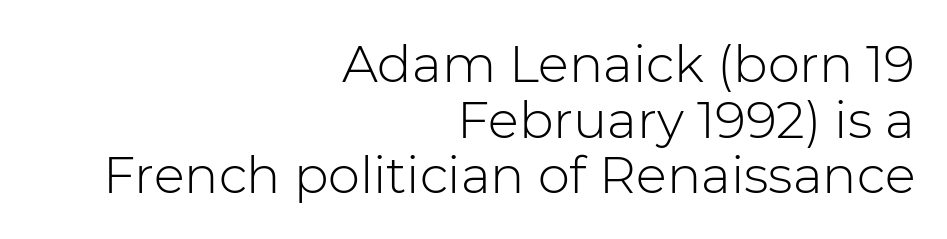
Check the space under the baseline: it is left empty. The lettering holds an erect, upright posture throughout. The cut favours lightness, reaching ordinary text weight at its darkest. A typesetter would call this zero additional tracking. Notice how the passage keeps a crisp vertical edge on the right only. The space between consecutive lines is stingy.
